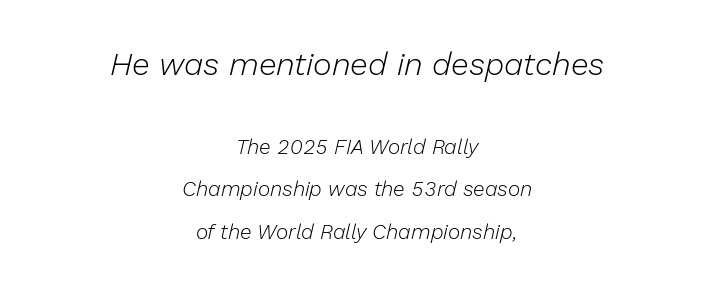
Q: Is the text bold? A: No.
Q: Is the text italic (slanted)? A: Yes, it leans right by about 13 degrees.
Q: Is the text underlined? A: No.
Q: How is the paragraph aligned? A: Centered.
Q: Is the spacing between letters normal or unusually wide? A: Normal.
Q: Is the spacing between lines tight, normal or loose? A: Loose.
Q: Which block of text is set in a larger size, the first (top) or the second (bottom)? A: The first (top) one.
Q: Width (condensed, normal, or wide)? A: Normal.
Q: Stroke contrast? A: Low.
Q: x-height? A: Medium.
Q: Monospaced? A: No.
